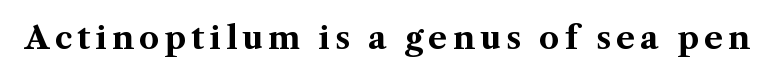
The image shows 32 px bold serif type, upright; set not underlined; medium stroke contrast and a medium x-height.
